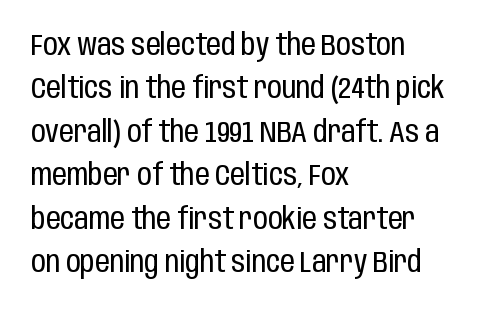
{"serif": "no", "italic": "no", "bold": "no", "weight": "regular", "width": "condensed", "stroke_contrast": "low", "x_height": "large", "monospaced": "no", "underline": "no", "align": "left", "line_spacing": "normal", "line_spacing_ratio": 1.5, "letter_spacing": "normal", "letter_spacing_em": 0.0, "glyph_px": 29}
